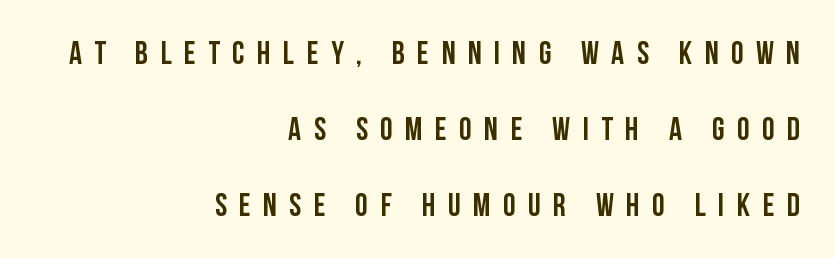
Q: Is the text bold? A: Yes.
Q: Is the text italic (slanted)? A: No, it is upright.
Q: Is the typeface a serif or a sans-serif typeface? A: Sans-serif.
Q: Is the text underlined? A: No.
Q: How is the paragraph aligned? A: Right-aligned.
Q: Is the spacing between letters normal or unusually wide? A: Unusually wide.
Q: Is the spacing between lines tight, normal or loose? A: Loose.
Q: Width (condensed, normal, or wide)? A: Condensed.
Q: Stroke contrast? A: Low.
Q: x-height? A: Large.
Q: Monospaced? A: No.
